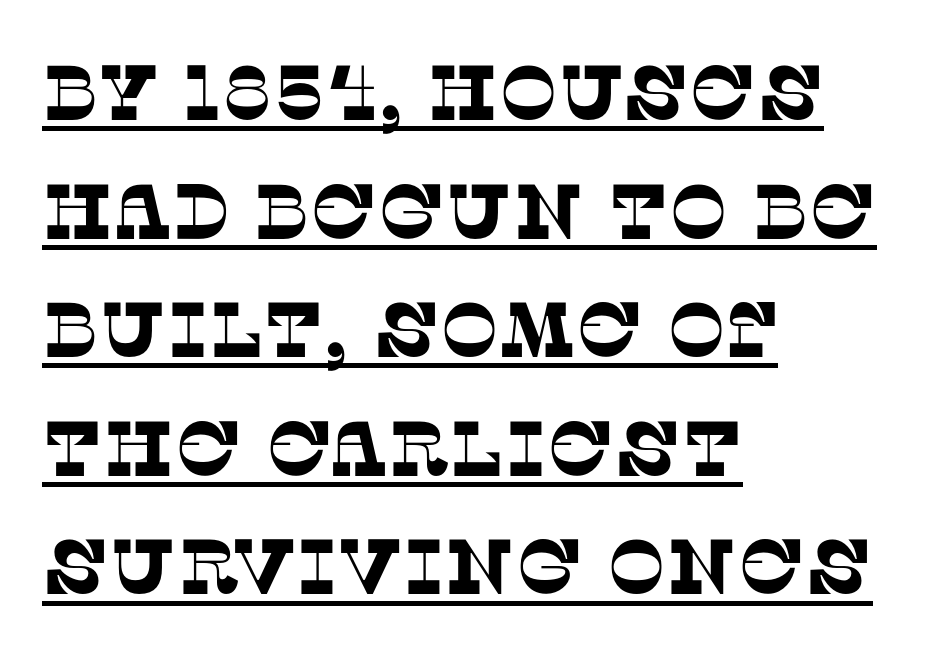
{"serif": "yes", "width": "normal", "stroke_contrast": "low", "x_height": "large", "monospaced": "no", "underline": "yes", "align": "left", "line_spacing": "normal", "line_spacing_ratio": 1.52, "letter_spacing": "normal", "letter_spacing_em": 0.0, "glyph_px": 78}
